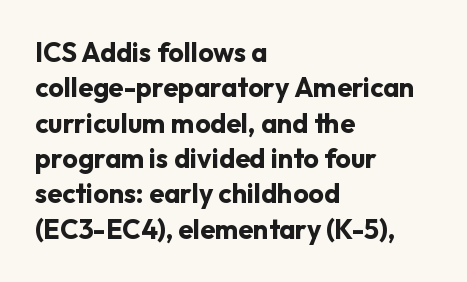
{"italic": "no", "bold": "yes", "underline": "no", "align": "left", "line_spacing": "normal", "line_spacing_ratio": 1.31, "letter_spacing": "normal", "letter_spacing_em": 0.0, "glyph_px": 27}
